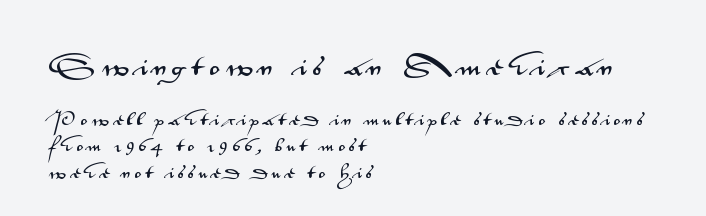
Q: Is the text italic (slanted)? A: Yes.
Q: Is the text underlined? A: No.
Q: How is the paragraph aligned? A: Left-aligned.
Q: Is the spacing between letters normal or unusually wide? A: Unusually wide.
Q: Is the spacing between lines tight, normal or loose? A: Loose.
Q: Which block of text is set in a larger size, the first (top) or the second (bottom)? A: The first (top) one.
